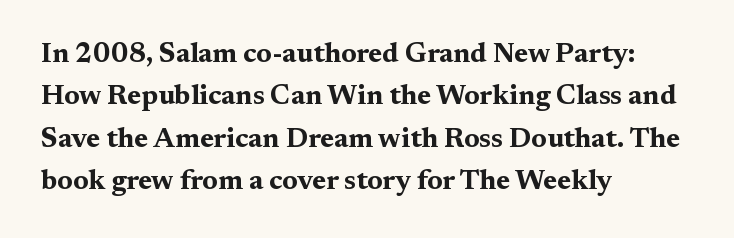
{"serif": "yes", "italic": "no", "bold": "yes", "weight": "bold", "width": "wide", "stroke_contrast": "medium", "x_height": "medium", "monospaced": "no", "underline": "no", "align": "left", "line_spacing": "normal", "line_spacing_ratio": 1.51, "letter_spacing": "normal", "letter_spacing_em": 0.0, "glyph_px": 28}
